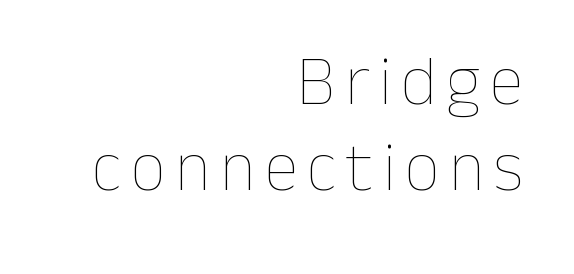
Q: Is the text bold? A: No.
Q: Is the text italic (slanted)? A: No, it is upright.
Q: Is the text underlined? A: No.
Q: How is the paragraph aligned? A: Right-aligned.
Q: Width (condensed, normal, or wide)? A: Normal.
Q: Stroke contrast? A: Low.
Q: x-height? A: Medium.
Q: Monospaced? A: No.
